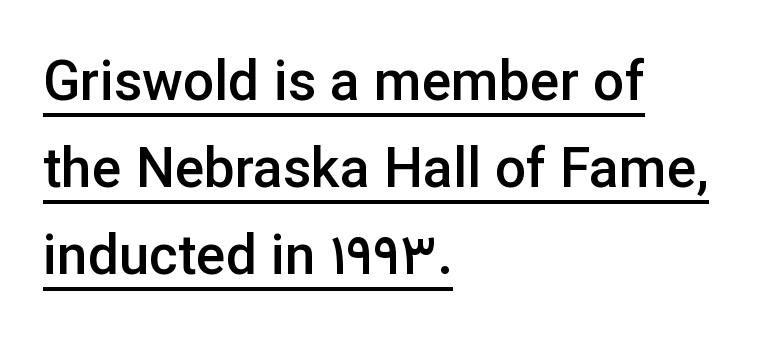
No feet cap the strokes, marking this as sans-serif type. A continuous stroke trails under the words, as in a hyperlink. Normally led — the rows are evenly, conventionally spaced. Do the letters lean? They stand straight. A somewhat darkened texture: the type is semibold rather than bold. The rag falls on the right side of this text block.
